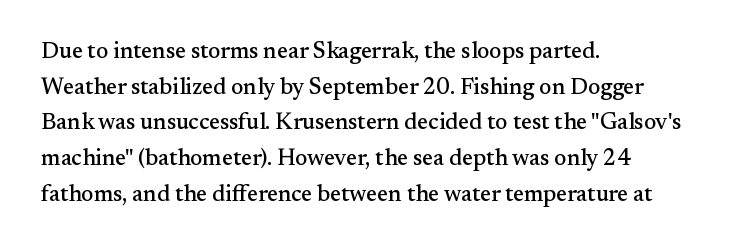
The image shows 23 px text type, upright; set left-aligned, normal line spacing (1.55x), normal letter spacing, not underlined.
